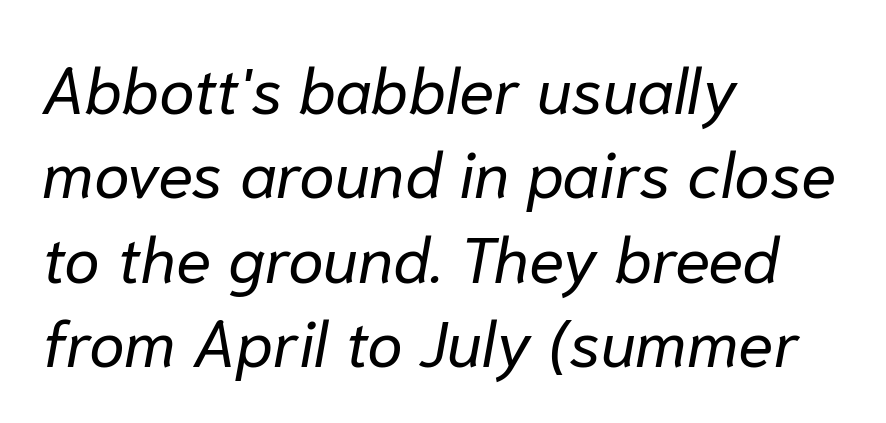
The vertical gap from one line to the next is medium. Just letters on the line, the space beneath them empty. Horizontally, the lines are justified to the leading edge only. Students, note that the glyphs here touch the page at normal intervals. The strokes carry an ordinary text weight at most. The face used here is proportionally spaced, like ordinary book or web type.
